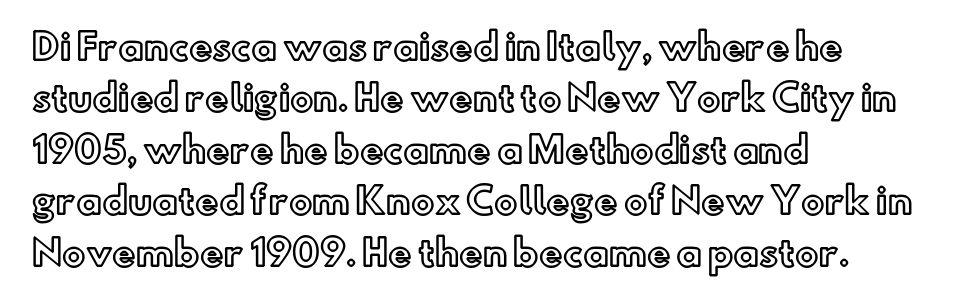
The image shows 35 px text type, upright; set left-aligned, normal line spacing (1.47x), normal letter spacing, not underlined; a small x-height.
